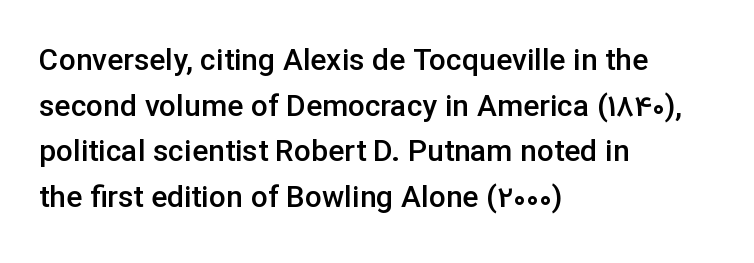
Q: Is the text bold? A: Semi-bold.
Q: Is the text italic (slanted)? A: No, it is upright.
Q: Is the typeface a serif or a sans-serif typeface? A: Sans-serif.
Q: Is the text underlined? A: No.
Q: How is the paragraph aligned? A: Left-aligned.
Q: Is the spacing between letters normal or unusually wide? A: Normal.
Q: Is the spacing between lines tight, normal or loose? A: Normal.
Q: Width (condensed, normal, or wide)? A: Normal.
Q: Stroke contrast? A: Low.
Q: x-height? A: Medium.
Q: Monospaced? A: No.
